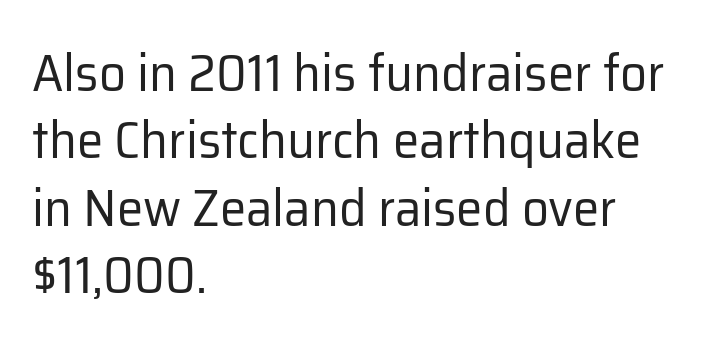
{"serif": "no", "italic": "no", "bold": "no", "weight": "regular", "width": "normal", "stroke_contrast": "low", "x_height": "medium", "monospaced": "no", "underline": "no", "align": "left", "line_spacing": "normal", "line_spacing_ratio": 1.27, "letter_spacing": "normal", "letter_spacing_em": 0.0, "glyph_px": 53}
